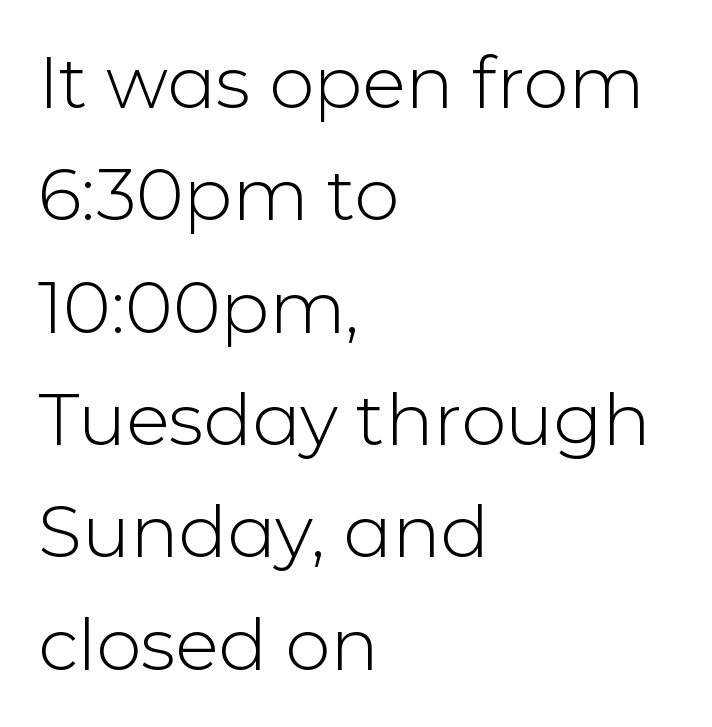
The image shows 72 px light sans-serif type, upright; set left-aligned, normal line spacing (1.56x), normal letter spacing, not underlined; low stroke contrast and a medium x-height.
